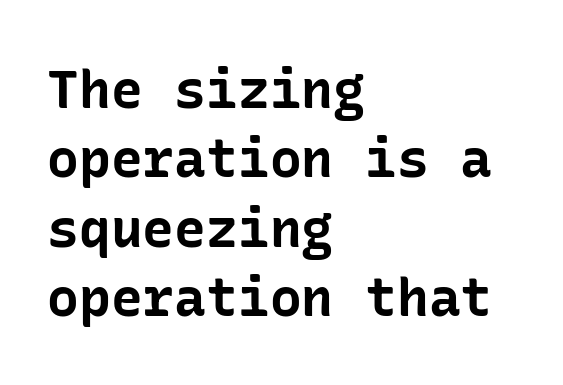
The image shows 53 px bold sans-serif type, upright; set left-aligned, normal line spacing (1.31x), normal letter spacing, not underlined; low stroke contrast and a medium x-height.
